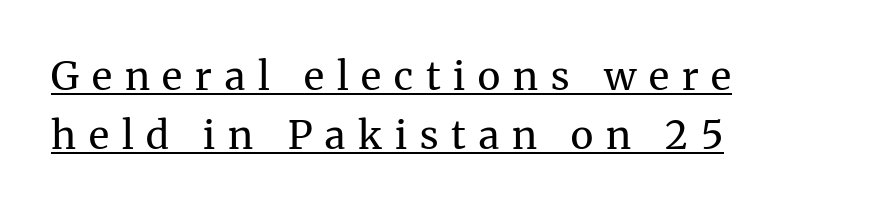
Q: Is the text bold? A: No.
Q: Is the text italic (slanted)? A: No, it is upright.
Q: Is the typeface a serif or a sans-serif typeface? A: Serif.
Q: Is the text underlined? A: Yes.
Q: How is the paragraph aligned? A: Left-aligned.
Q: Is the spacing between letters normal or unusually wide? A: Unusually wide.
Q: Is the spacing between lines tight, normal or loose? A: Normal.
Q: Width (condensed, normal, or wide)? A: Normal.
Q: Stroke contrast? A: Medium.
Q: x-height? A: Medium.
Q: Monospaced? A: No.
